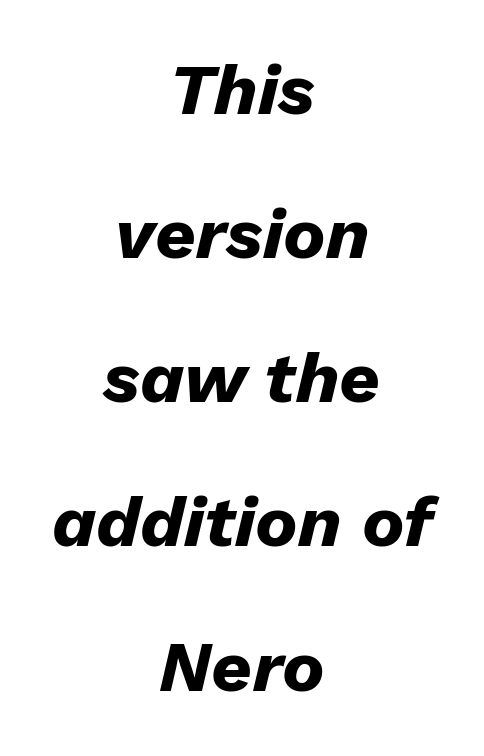
Q: Is the text bold? A: Yes.
Q: Is the text italic (slanted)? A: Yes, it leans right by about 13 degrees.
Q: Is the text underlined? A: No.
Q: How is the paragraph aligned? A: Centered.
Q: Is the spacing between letters normal or unusually wide? A: Normal.
Q: Is the spacing between lines tight, normal or loose? A: Loose.
Q: Width (condensed, normal, or wide)? A: Normal.
Q: Stroke contrast? A: Low.
Q: x-height? A: Medium.
Q: Monospaced? A: No.
